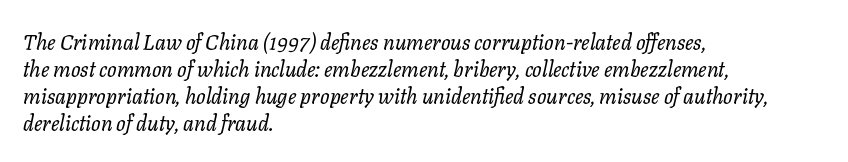
Q: Is the text bold? A: No.
Q: Is the text italic (slanted)? A: Yes, it leans right by about 11 degrees.
Q: Is the text underlined? A: No.
Q: How is the paragraph aligned? A: Left-aligned.
Q: Is the spacing between letters normal or unusually wide? A: Normal.
Q: Is the spacing between lines tight, normal or loose? A: Normal.
